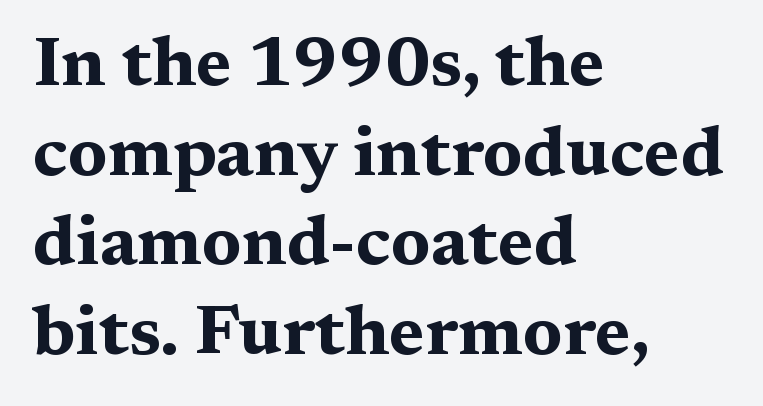
Q: Is the text bold? A: Yes.
Q: Is the text italic (slanted)? A: No, it is upright.
Q: Is the typeface a serif or a sans-serif typeface? A: Serif.
Q: Is the text underlined? A: No.
Q: How is the paragraph aligned? A: Left-aligned.
Q: Is the spacing between letters normal or unusually wide? A: Normal.
Q: Is the spacing between lines tight, normal or loose? A: Normal.
Q: Width (condensed, normal, or wide)? A: Wide.
Q: Stroke contrast? A: Medium.
Q: x-height? A: Medium.
Q: Monospaced? A: No.
